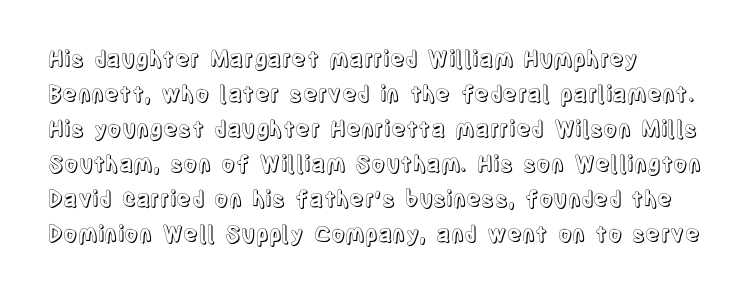
Q: Is the text italic (slanted)? A: No, it is upright.
Q: Is the text underlined? A: No.
Q: How is the paragraph aligned? A: Left-aligned.
Q: Is the spacing between letters normal or unusually wide? A: Normal.
Q: Is the spacing between lines tight, normal or loose? A: Normal.
